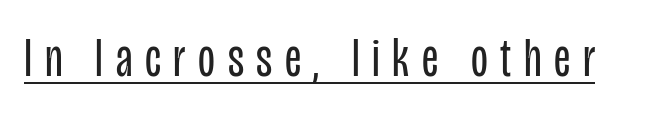
The image shows 55 px regular-weight, condensed sans-serif type, upright; set unusually wide letter spacing (+0.23 em), underlined; low stroke contrast and a large x-height.
